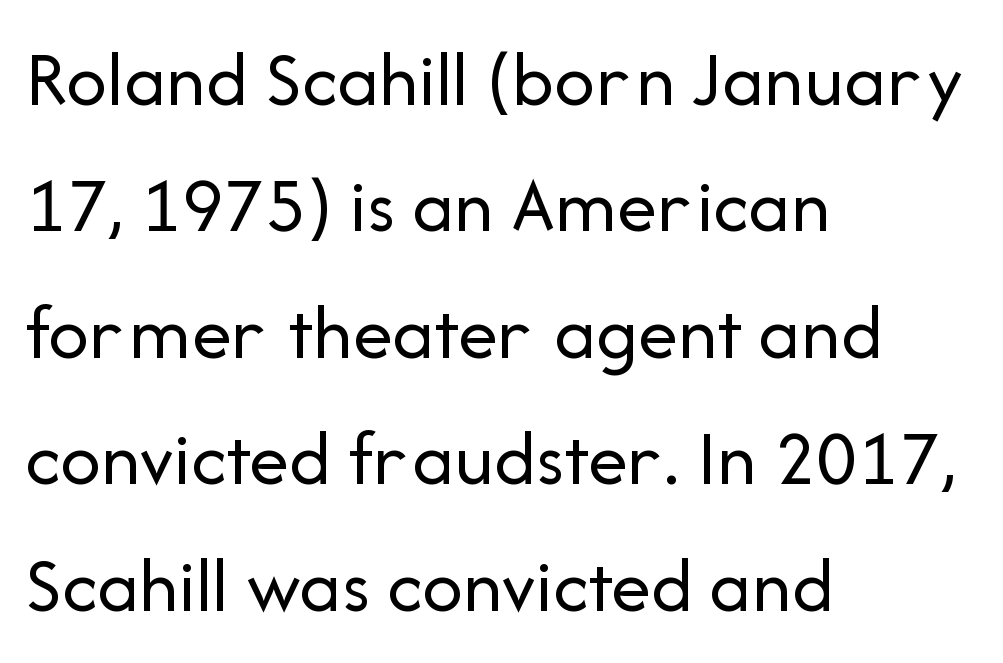
Honestly, the letter spacing is just normal — you wouldn't notice it. The typeface chosen for these lines omits serifs. A roman cut, with each character standing at attention. Looks like regular typesetting: each glyph gets only the width it needs. All the whitespace from short lines collects on the right. Type without underlining.
